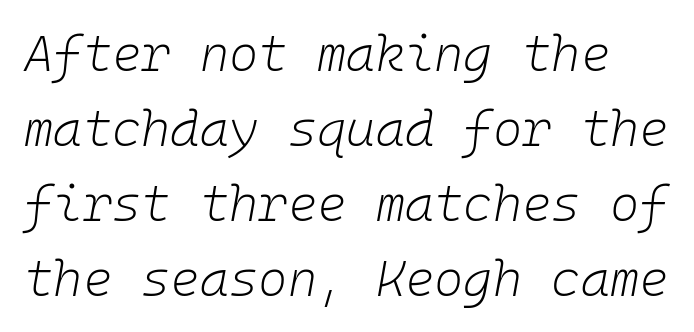
Q: Is the text bold? A: No.
Q: Is the text italic (slanted)? A: Yes, it leans right by about 10 degrees.
Q: Is the text underlined? A: No.
Q: Is the spacing between letters normal or unusually wide? A: Normal.
Q: Is the spacing between lines tight, normal or loose? A: Normal.
Q: Width (condensed, normal, or wide)? A: Normal.
Q: Stroke contrast? A: Low.
Q: x-height? A: Medium.
Q: Monospaced? A: Yes.
